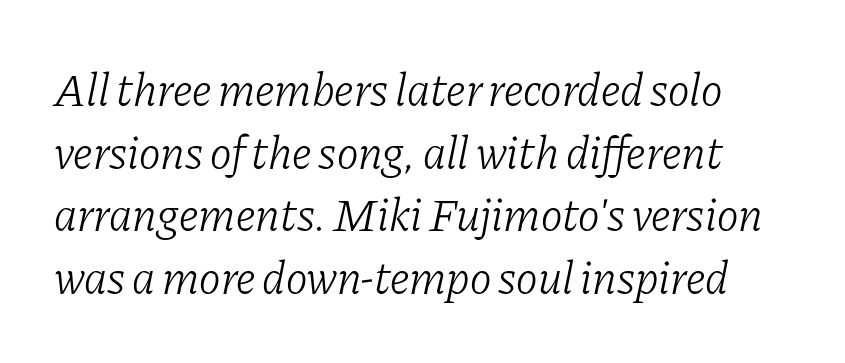
{"serif": "yes", "italic": "yes", "lean": "right", "slant_degrees": 11, "bold": "no", "weight": "light", "width": "normal", "stroke_contrast": "low", "x_height": "medium", "monospaced": "no", "underline": "no", "line_spacing": "normal", "line_spacing_ratio": 1.36, "letter_spacing": "normal", "letter_spacing_em": 0.0, "glyph_px": 46}
